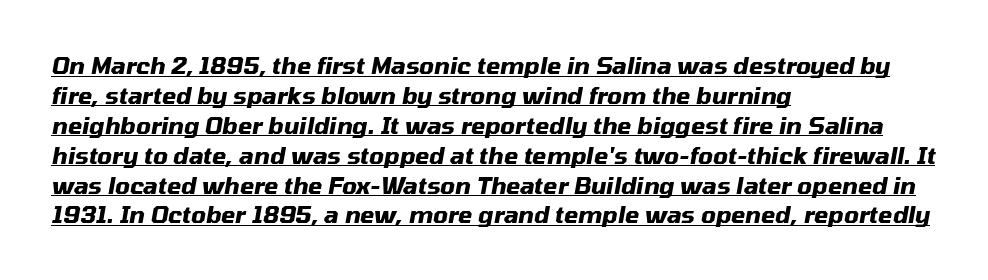
{"italic": "yes", "lean": "right", "slant_degrees": 10, "bold": "yes", "underline": "yes", "align": "left", "line_spacing": "normal", "line_spacing_ratio": 1.3, "letter_spacing": "normal", "letter_spacing_em": 0.0, "glyph_px": 23}
